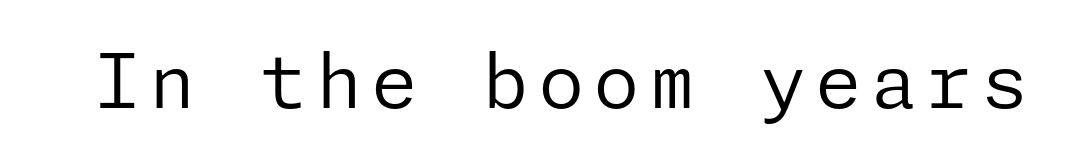
{"serif": "no", "italic": "no", "bold": "no", "weight": "regular", "width": "normal", "stroke_contrast": "low", "x_height": "medium", "underline": "no", "glyph_px": 75}
